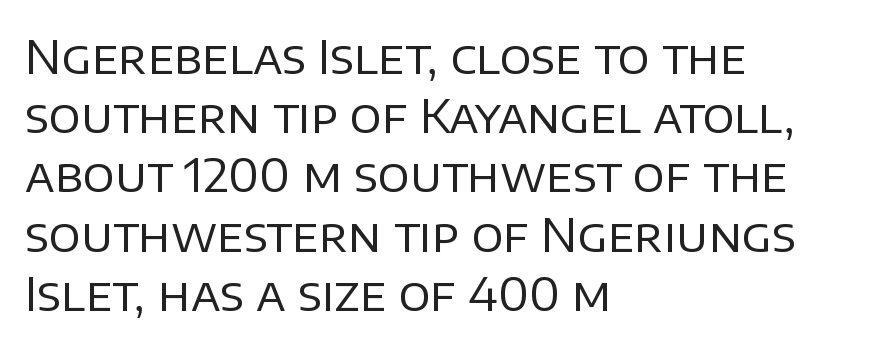
{"serif": "no", "italic": "no", "bold": "no", "weight": "regular", "width": "normal", "stroke_contrast": "low", "x_height": "large", "monospaced": "no", "underline": "no", "align": "left", "line_spacing": "normal", "line_spacing_ratio": 1.26, "letter_spacing": "normal", "letter_spacing_em": 0.0, "glyph_px": 47}
